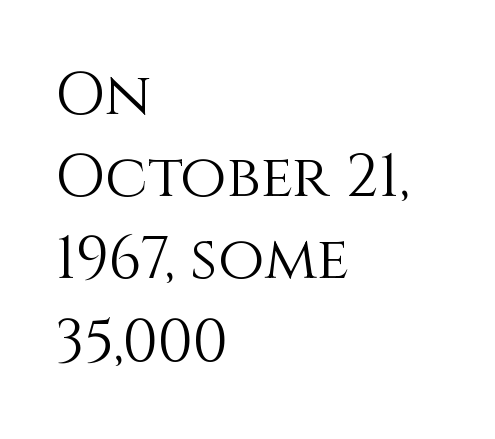
Q: Is the text bold? A: No.
Q: Is the text italic (slanted)? A: No, it is upright.
Q: Is the text underlined? A: No.
Q: How is the paragraph aligned? A: Left-aligned.
Q: Is the spacing between letters normal or unusually wide? A: Normal.
Q: Is the spacing between lines tight, normal or loose? A: Normal.
Q: Width (condensed, normal, or wide)? A: Normal.
Q: Stroke contrast? A: Medium.
Q: x-height? A: Large.
Q: Monospaced? A: No.
